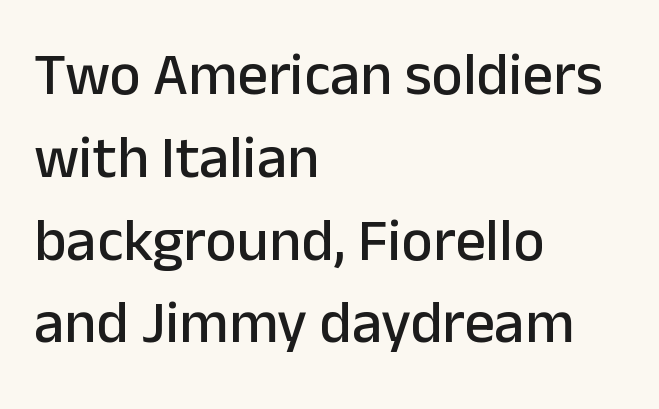
The image shows 60 px sans-serif type, upright; set left-aligned, normal line spacing (1.38x), normal letter spacing, not underlined; low stroke contrast and a medium x-height.
